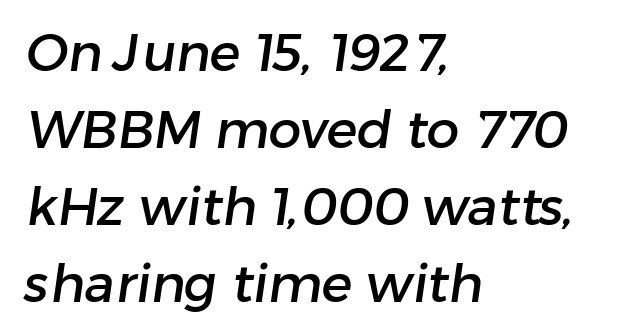
The image shows 52 px sans-serif type; set left-aligned, normal line spacing (1.48x), normal letter spacing, not underlined; low stroke contrast and a medium x-height.
